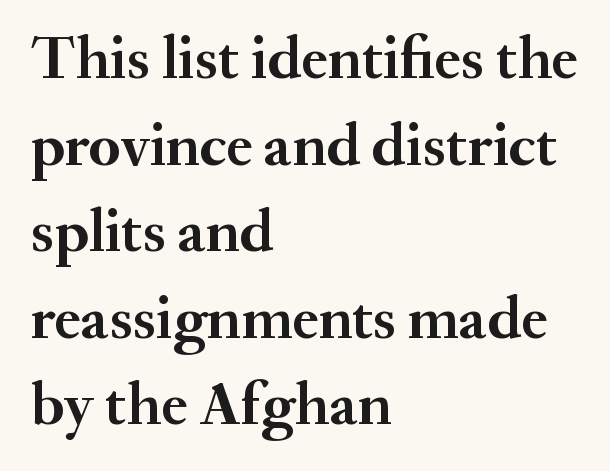
{"serif": "yes", "italic": "no", "bold": "yes", "weight": "semibold", "width": "normal", "stroke_contrast": "medium", "x_height": "small", "monospaced": "no", "underline": "no", "align": "left", "line_spacing": "normal", "line_spacing_ratio": 1.42, "letter_spacing": "normal", "letter_spacing_em": 0.0, "glyph_px": 61}
